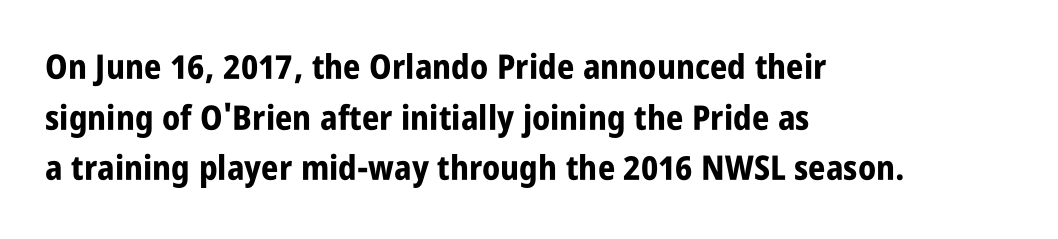
{"serif": "no", "italic": "no", "bold": "yes", "weight": "bold", "width": "condensed", "stroke_contrast": "low", "x_height": "large", "monospaced": "no", "underline": "no", "align": "left", "line_spacing": "normal", "line_spacing_ratio": 1.49, "letter_spacing": "normal", "letter_spacing_em": 0.0, "glyph_px": 34}
